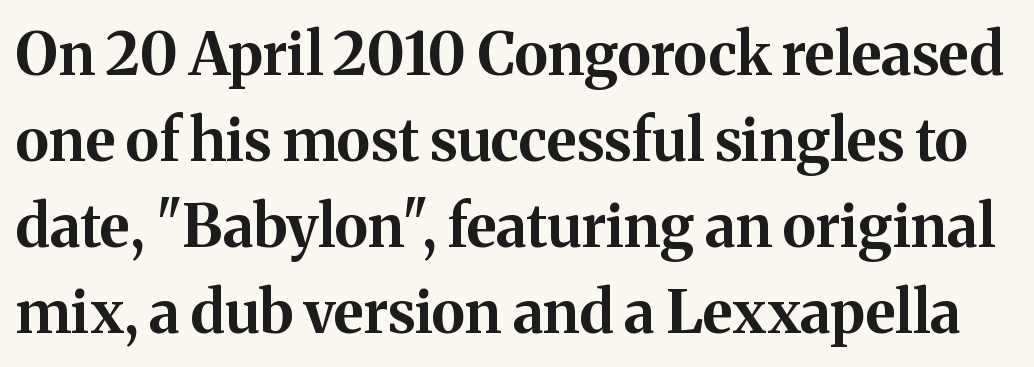
{"serif": "yes", "italic": "no", "bold": "yes", "weight": "bold", "width": "normal", "stroke_contrast": "medium", "x_height": "medium", "monospaced": "no", "underline": "no", "line_spacing": "normal", "line_spacing_ratio": 1.46, "letter_spacing": "normal", "letter_spacing_em": 0.0, "glyph_px": 59}
